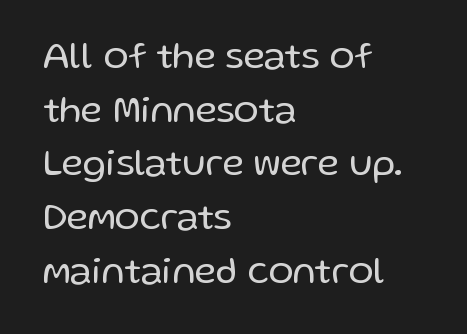
{"serif": "no", "italic": "no", "bold": "no", "weight": "regular", "width": "normal", "stroke_contrast": "low", "x_height": "medium", "monospaced": "no", "underline": "no", "align": "left", "line_spacing": "normal", "line_spacing_ratio": 1.45, "letter_spacing": "normal", "letter_spacing_em": 0.0, "glyph_px": 37}
